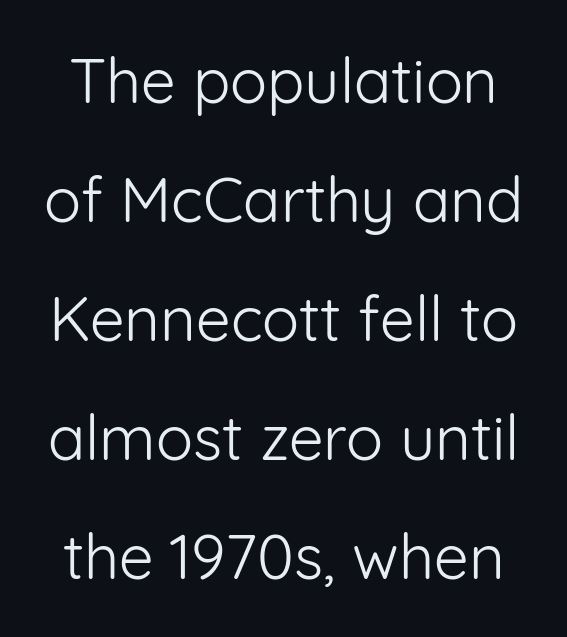
{"serif": "no", "italic": "no", "bold": "no", "weight": "light", "width": "normal", "stroke_contrast": "low", "x_height": "medium", "monospaced": "no", "underline": "no", "line_spacing": "loose", "line_spacing_ratio": 1.92, "letter_spacing": "normal", "letter_spacing_em": 0.0, "glyph_px": 62}
